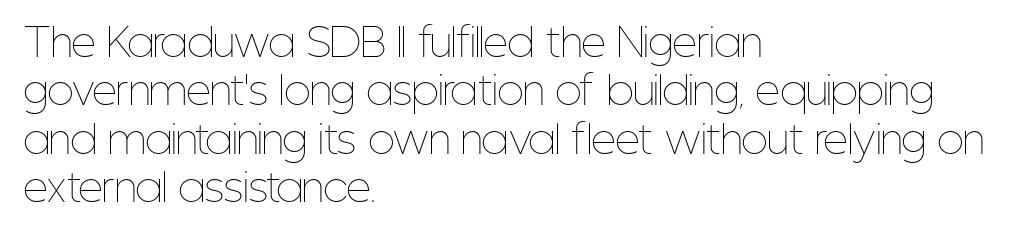
{"italic": "no", "bold": "no", "weight": "thin", "width": "condensed", "stroke_contrast": "low", "x_height": "medium", "monospaced": "no", "underline": "no", "align": "left", "line_spacing_ratio": 1.24, "letter_spacing": "normal", "letter_spacing_em": 0.0, "glyph_px": 39}
